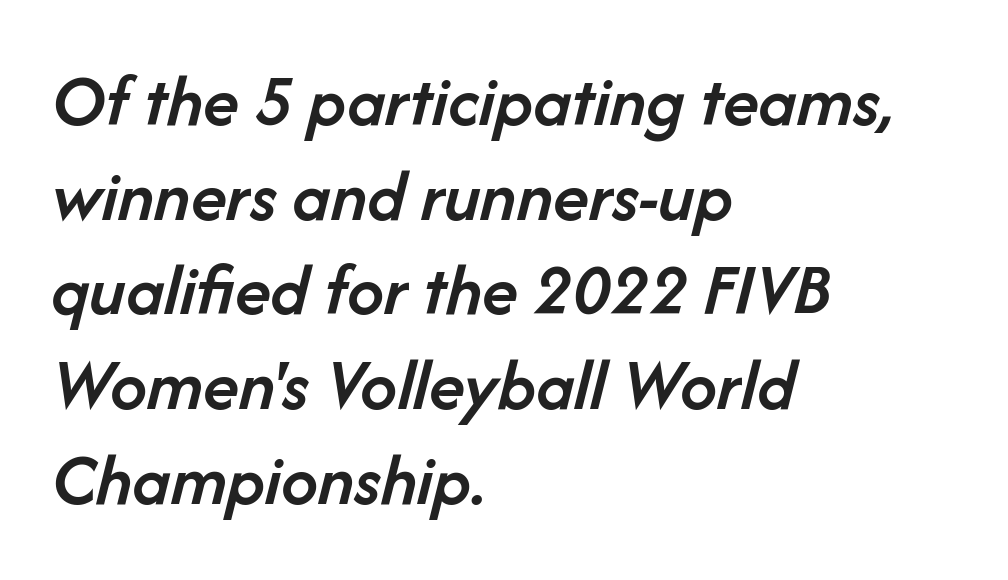
Q: Is the text bold? A: Semi-bold.
Q: Is the text italic (slanted)? A: Yes, it leans right by about 14 degrees.
Q: Is the text underlined? A: No.
Q: How is the paragraph aligned? A: Left-aligned.
Q: Is the spacing between letters normal or unusually wide? A: Normal.
Q: Is the spacing between lines tight, normal or loose? A: Normal.
Q: Width (condensed, normal, or wide)? A: Normal.
Q: Stroke contrast? A: Low.
Q: x-height? A: Medium.
Q: Monospaced? A: No.
